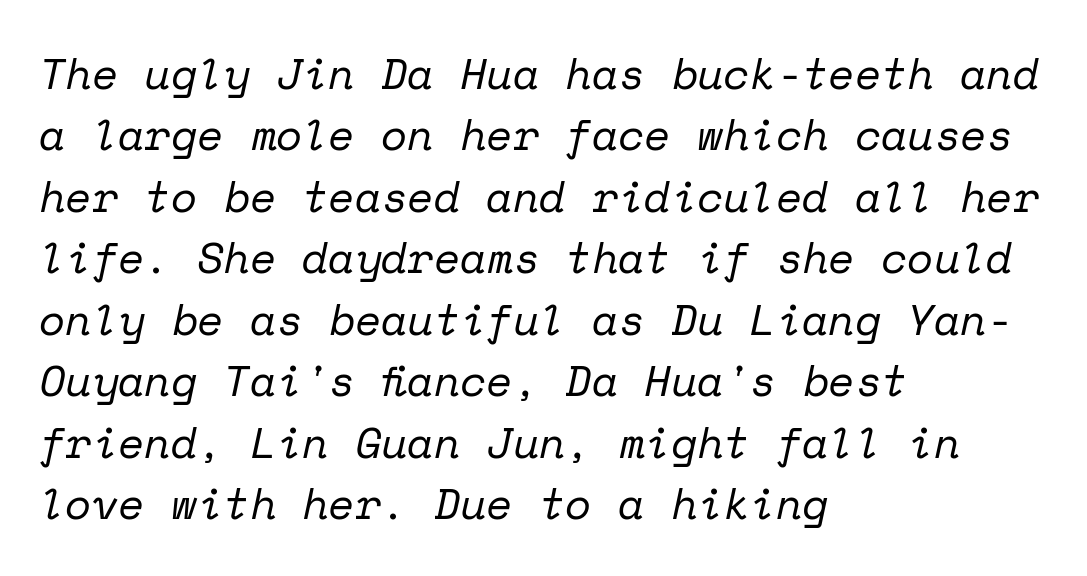
The image shows 43 px regular-weight serif type, italic (leaning right), monospaced; set left-aligned, normal line spacing (1.43x), normal letter spacing, not underlined; low stroke contrast and a medium x-height.
